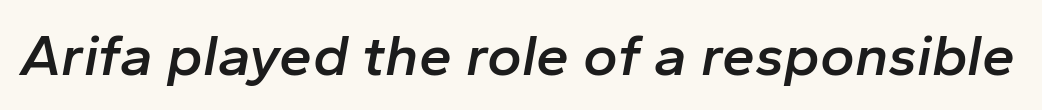
Q: Is the text bold? A: Semi-bold.
Q: Is the text italic (slanted)? A: Yes, it leans right by about 10 degrees.
Q: Is the text underlined? A: No.
Q: Is the spacing between letters normal or unusually wide? A: Normal.
Q: Width (condensed, normal, or wide)? A: Normal.
Q: Stroke contrast? A: Low.
Q: x-height? A: Medium.
Q: Monospaced? A: No.
